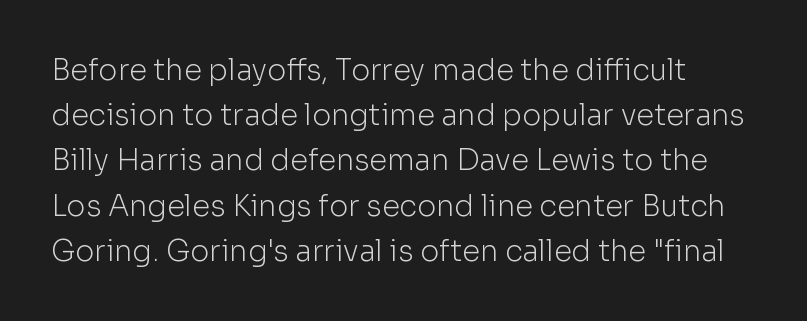
{"serif": "no", "italic": "no", "bold": "no", "weight": "light", "width": "normal", "stroke_contrast": "low", "x_height": "medium", "monospaced": "no", "underline": "no", "line_spacing": "normal", "line_spacing_ratio": 1.56, "letter_spacing": "normal", "letter_spacing_em": 0.0, "glyph_px": 29}
